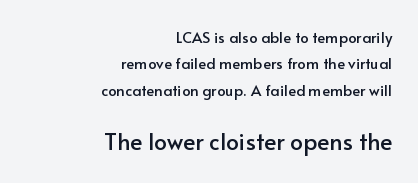
The image shows 23 px text type, upright; set right-aligned, line spacing 1.76x, normal letter spacing, not underlined; the second (bottom) block is 1.53x larger.
